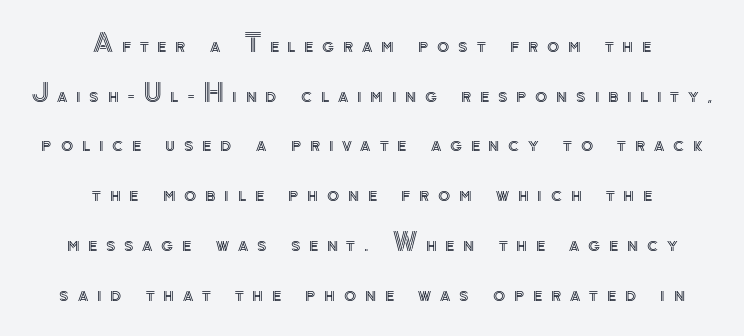
{"italic": "no", "underline": "no", "align": "center", "line_spacing": "loose", "line_spacing_ratio": 1.99, "letter_spacing": "wide", "letter_spacing_em": 0.35, "glyph_px": 25}
